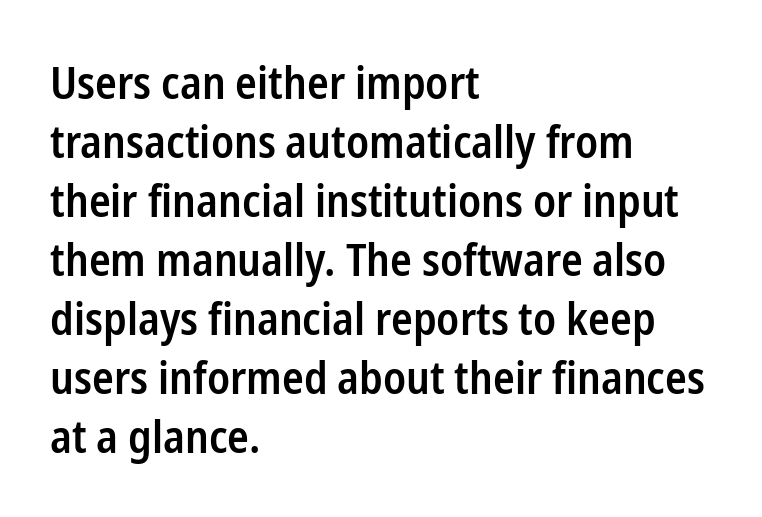
These lines are set flush left with a ragged right edge. Vertically, the passage feels balanced, rows spaced as you'd expect. This is sans-serif lettering, the kind often seen on screens and signage. Varying glyph widths throughout — classic text-font behaviour. The area under the type is left untouched. A semibold gives these letters moderate extra thickness, short of bold.
